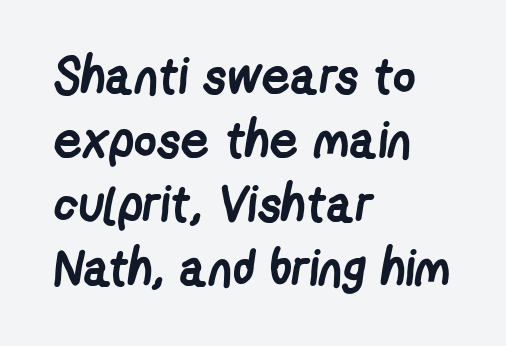
Q: Is the text bold? A: Yes.
Q: Is the typeface a serif or a sans-serif typeface? A: Sans-serif.
Q: Is the text underlined? A: No.
Q: How is the paragraph aligned? A: Left-aligned.
Q: Is the spacing between letters normal or unusually wide? A: Normal.
Q: Is the spacing between lines tight, normal or loose? A: Normal.
Q: Width (condensed, normal, or wide)? A: Condensed.
Q: Stroke contrast? A: Low.
Q: x-height? A: Medium.
Q: Monospaced? A: No.
